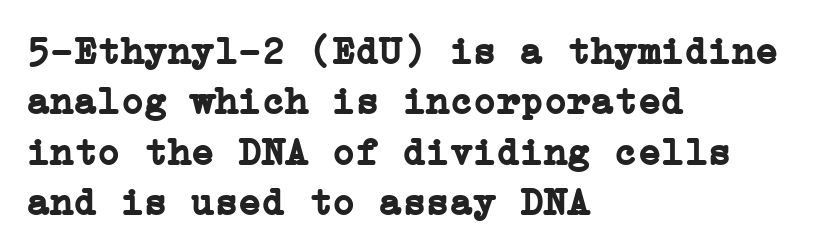
{"serif": "yes", "italic": "no", "bold": "yes", "weight": "semibold", "width": "normal", "stroke_contrast": "low", "x_height": "medium", "underline": "no", "align": "left", "line_spacing": "normal", "line_spacing_ratio": 1.29, "letter_spacing": "normal", "letter_spacing_em": 0.0, "glyph_px": 39}
